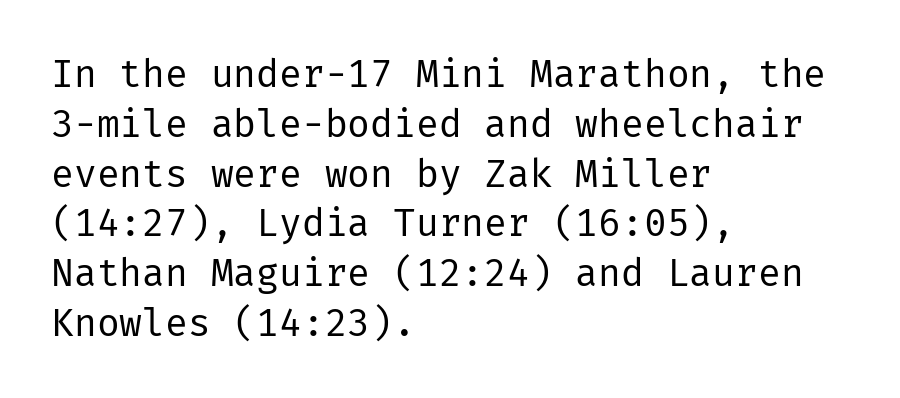
Q: Is the text bold? A: No.
Q: Is the text italic (slanted)? A: No, it is upright.
Q: Is the typeface a serif or a sans-serif typeface? A: Sans-serif.
Q: Is the text underlined? A: No.
Q: How is the paragraph aligned? A: Left-aligned.
Q: Is the spacing between letters normal or unusually wide? A: Normal.
Q: Is the spacing between lines tight, normal or loose? A: Normal.
Q: Width (condensed, normal, or wide)? A: Normal.
Q: Stroke contrast? A: Low.
Q: x-height? A: Medium.
